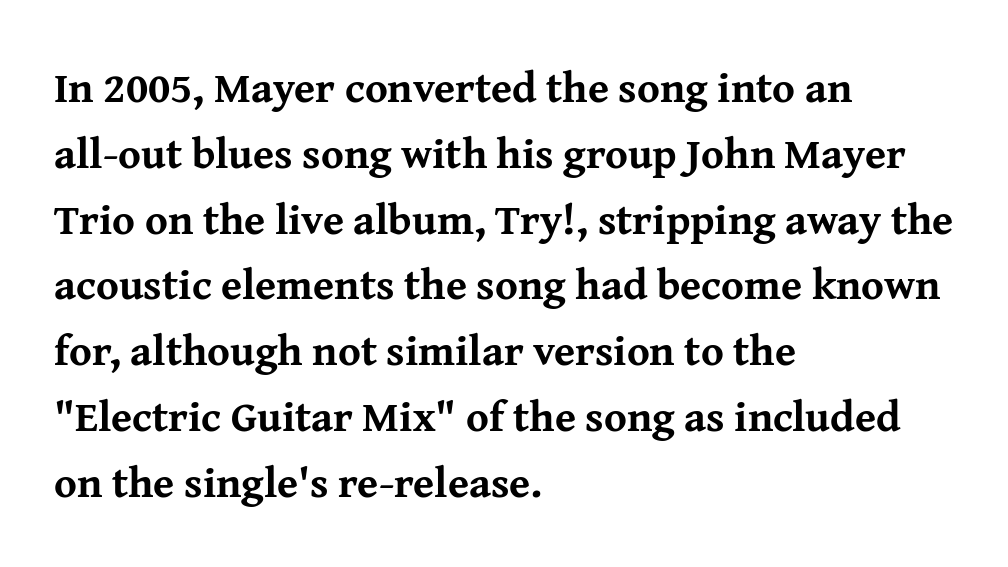
Letterform terminals end in serifs throughout the passage. Does the copy run flush right? No — it runs flush left. The baseline area is clear. Plenty of ink on the page — the face is bold.
